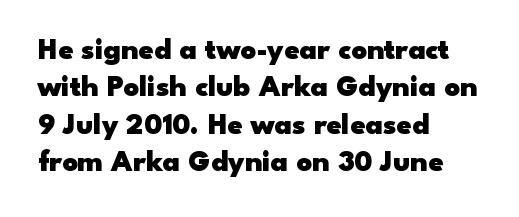
The image shows 30 px heavy, wide sans-serif type, upright; set left-aligned, normal line spacing (1.25x), normal letter spacing, not underlined; low stroke contrast and a small x-height.
